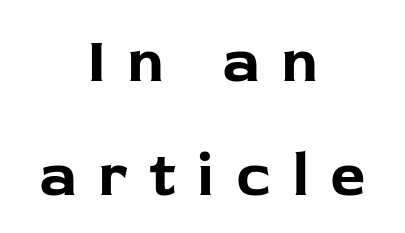
The image shows 62 px bold sans-serif type, upright; set centered, line spacing 1.84x, unusually wide letter spacing (+0.34 em), not underlined; low stroke contrast and a medium x-height.
